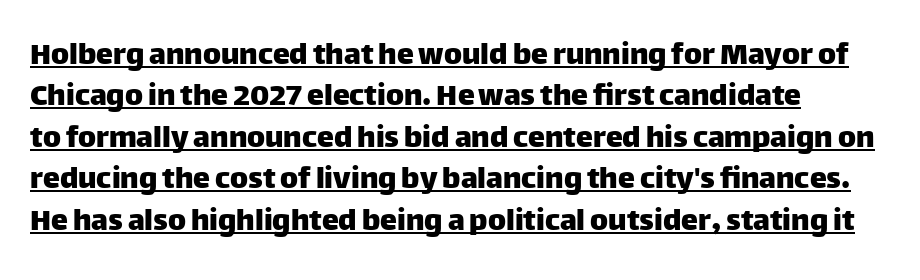
{"serif": "no", "italic": "no", "width": "normal", "stroke_contrast": "low", "x_height": "large", "monospaced": "no", "underline": "yes", "align": "left", "line_spacing_ratio": 1.22, "letter_spacing": "normal", "letter_spacing_em": 0.0, "glyph_px": 34}
